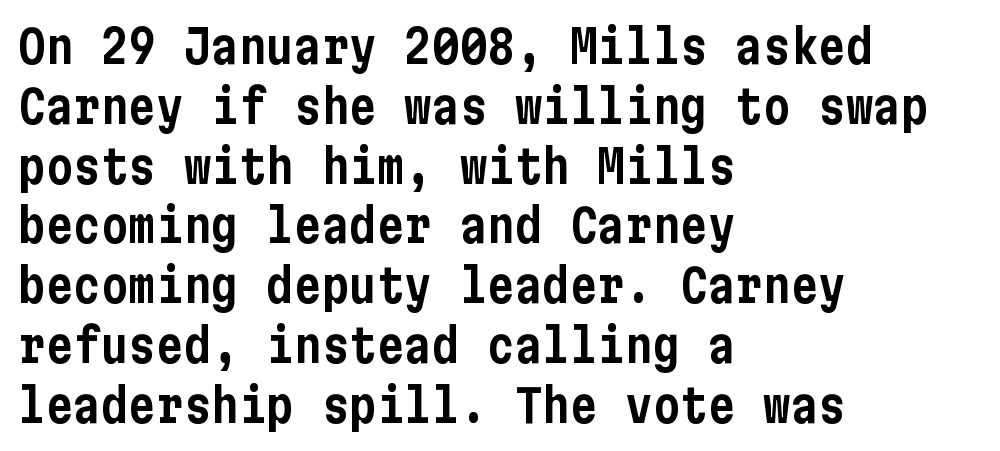
The image shows 46 px condensed sans-serif type, upright; set left-aligned, normal line spacing (1.3x), normal letter spacing, not underlined; low stroke contrast and a medium x-height.
